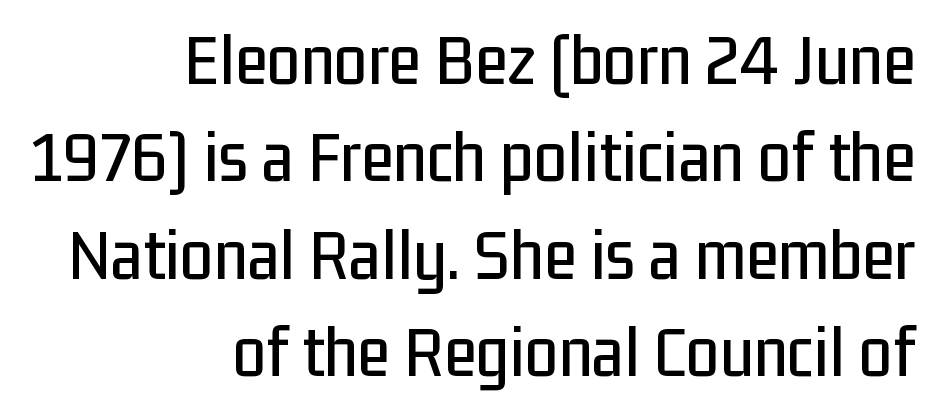
Rows of type keep a routine distance in the vertical direction. Descender tails drop into unmarked territory. Compared with typical body copy, the letter spacing here is the same. This is sans-serif lettering, the kind often seen on screens and signage.
